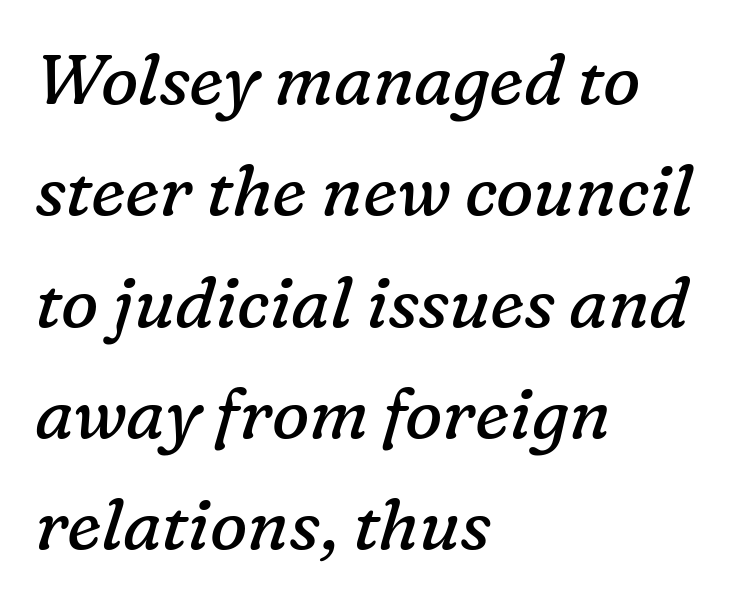
Which margin do the lines hug? The left one — the right edge is uneven. A light-to-regular cut is what we see here. This is oblique type, the kind used for emphasis or titles. The letters carry serifs — small finishing strokes at the ends of their stems.
